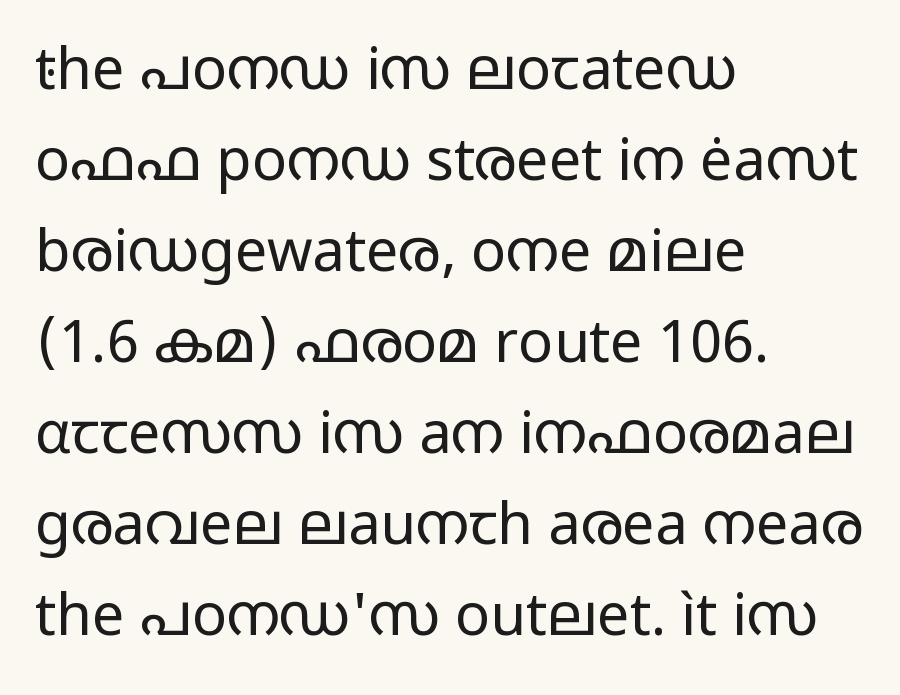
The image shows 58 px regular-weight, wide sans-serif type, upright; set left-aligned, normal line spacing (1.57x), normal letter spacing, not underlined; low stroke contrast and a medium x-height.
